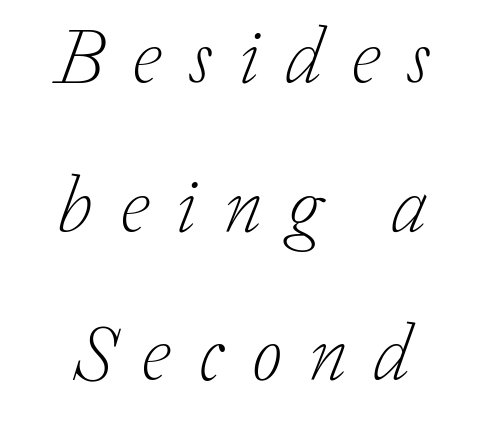
The image shows 79 px light serif type, italic (leaning right); set centered, line spacing 1.88x, unusually wide letter spacing (+0.34 em), not underlined; low stroke contrast and a medium x-height.
